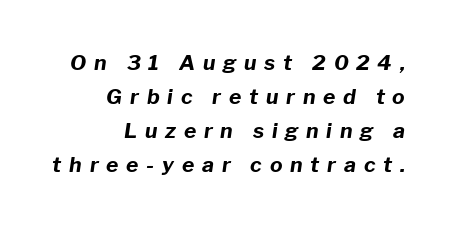
The image shows 21 px bold type, italic (leaning right); set right-aligned, normal line spacing (1.62x), unusually wide letter spacing (+0.37 em), not underlined.
